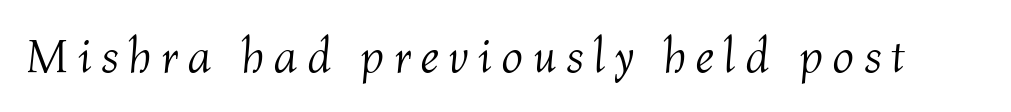
{"italic": "yes", "lean": "right", "slant_degrees": 4, "bold": "no", "weight": "light", "width": "normal", "stroke_contrast": "medium", "x_height": "medium", "monospaced": "no", "underline": "no", "glyph_px": 48}
